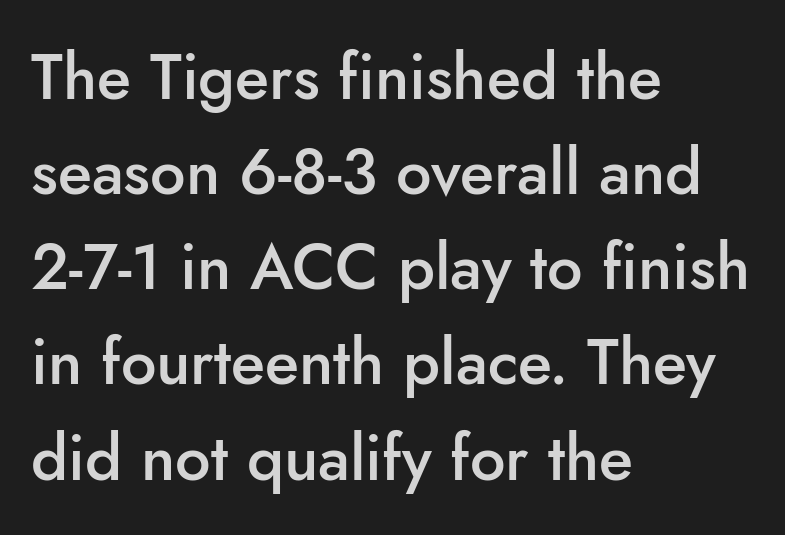
The image shows 63 px semibold sans-serif type, upright; set left-aligned, normal line spacing (1.51x), normal letter spacing, not underlined; low stroke contrast and a small x-height.
